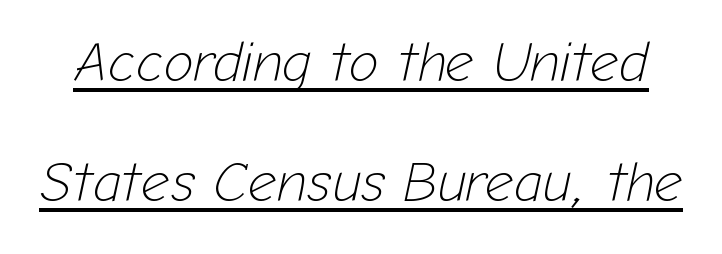
Q: Is the text bold? A: No.
Q: Is the text italic (slanted)? A: Yes, it leans right by about 12 degrees.
Q: Is the text underlined? A: Yes.
Q: Is the spacing between letters normal or unusually wide? A: Normal.
Q: Is the spacing between lines tight, normal or loose? A: Loose.
Q: Width (condensed, normal, or wide)? A: Normal.
Q: Stroke contrast? A: Low.
Q: x-height? A: Medium.
Q: Monospaced? A: No.
